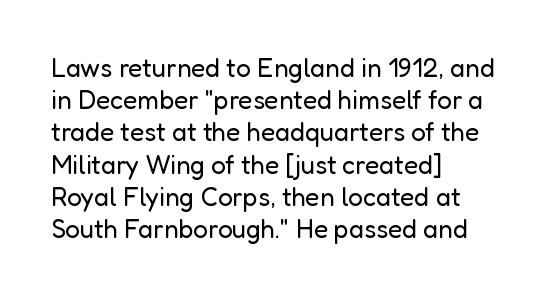
No letter is thick-stroked: the sample isn't bold. The lettering stays uniformly vertical, giving the passage a roman look. This sample uses plain, unmodified letter spacing. These lines stack with their left ends in a neat column. The gap between lines stays unmarked.
